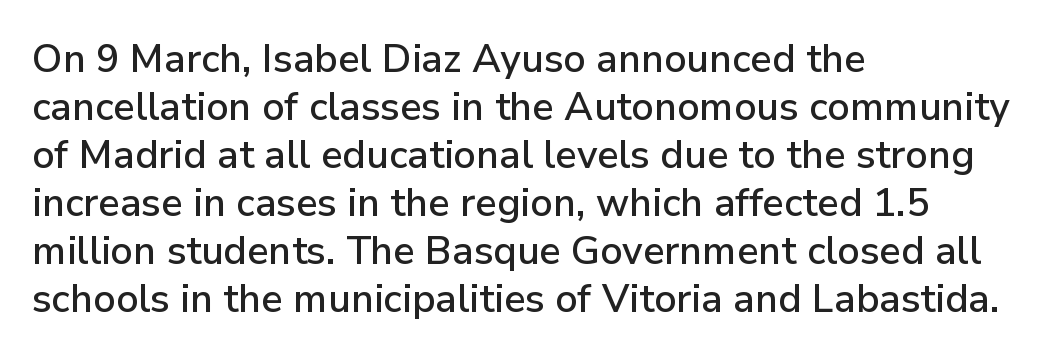
Q: Is the text italic (slanted)? A: No, it is upright.
Q: Is the typeface a serif or a sans-serif typeface? A: Sans-serif.
Q: Is the text underlined? A: No.
Q: How is the paragraph aligned? A: Left-aligned.
Q: Is the spacing between letters normal or unusually wide? A: Normal.
Q: Width (condensed, normal, or wide)? A: Normal.
Q: Stroke contrast? A: Low.
Q: x-height? A: Medium.
Q: Monospaced? A: No.
